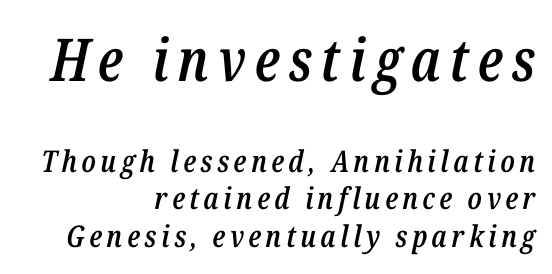
A typesetter would call this leading conventional body-copy spacing. Here the first block reads like a headline and the second like body copy. Each letter keeps its own natural width here, so spacing adapts to shape. The space beneath each line is pristine and unruled. The text carries the slant typical of an italic or oblique font.
